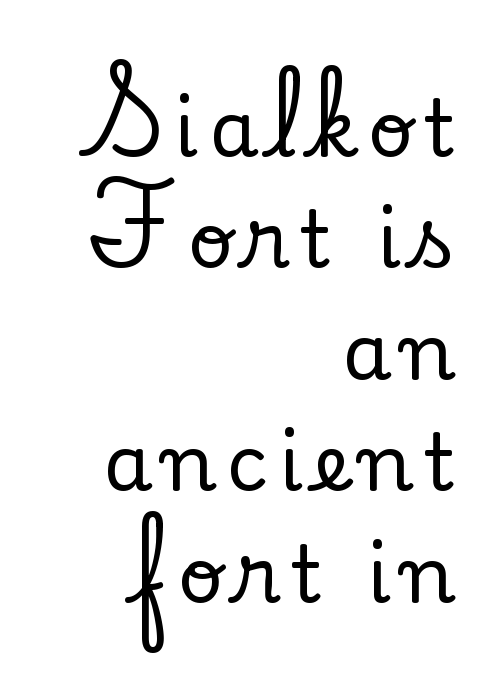
Q: Is the text italic (slanted)? A: No, it is upright.
Q: Is the typeface a serif or a sans-serif typeface? A: Serif.
Q: Is the text underlined? A: No.
Q: How is the paragraph aligned? A: Right-aligned.
Q: Is the spacing between lines tight, normal or loose? A: Normal.
Q: Width (condensed, normal, or wide)? A: Normal.
Q: Stroke contrast? A: Low.
Q: x-height? A: Small.
Q: Monospaced? A: No.
